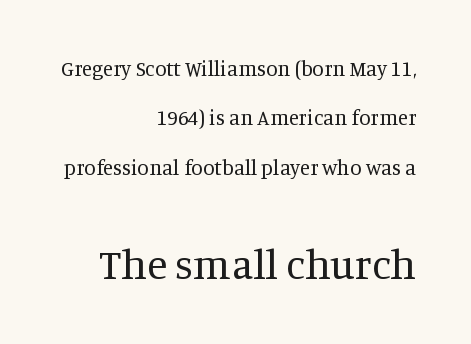
Q: Is the text bold? A: No.
Q: Is the text italic (slanted)? A: No, it is upright.
Q: Is the typeface a serif or a sans-serif typeface? A: Serif.
Q: Is the text underlined? A: No.
Q: How is the paragraph aligned? A: Right-aligned.
Q: Is the spacing between letters normal or unusually wide? A: Normal.
Q: Is the spacing between lines tight, normal or loose? A: Loose.
Q: Which block of text is set in a larger size, the first (top) or the second (bottom)? A: The second (bottom) one.
Q: Width (condensed, normal, or wide)? A: Normal.
Q: Stroke contrast? A: Medium.
Q: x-height? A: Large.
Q: Monospaced? A: No.
